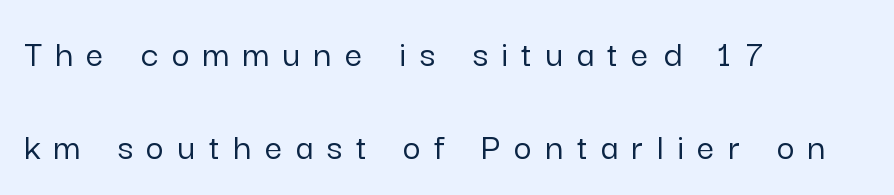
The face used here is rendered with a markedly widened letterfit. Every character sits straight up, as roman type does. Unlike a traditional serif, this face leaves its strokes unadorned. Quick note: interline space is abundant. The space directly below the letters is spotless.
